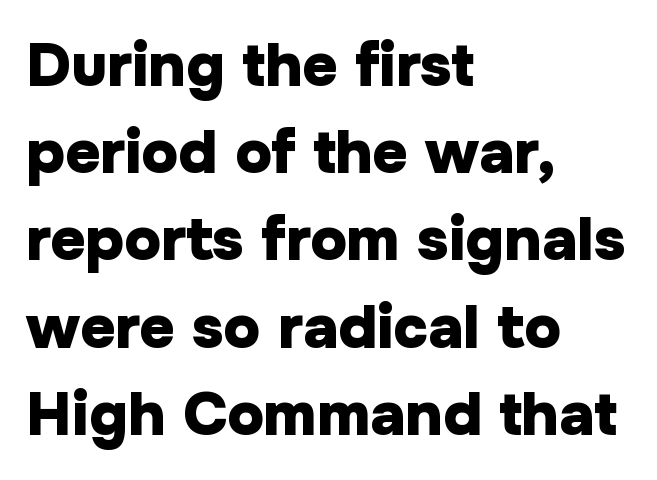
{"serif": "no", "italic": "no", "bold": "yes", "weight": "heavy", "width": "normal", "stroke_contrast": "low", "x_height": "medium", "monospaced": "no", "underline": "no", "align": "left", "line_spacing": "normal", "line_spacing_ratio": 1.43, "letter_spacing": "normal", "letter_spacing_em": 0.0, "glyph_px": 61}
